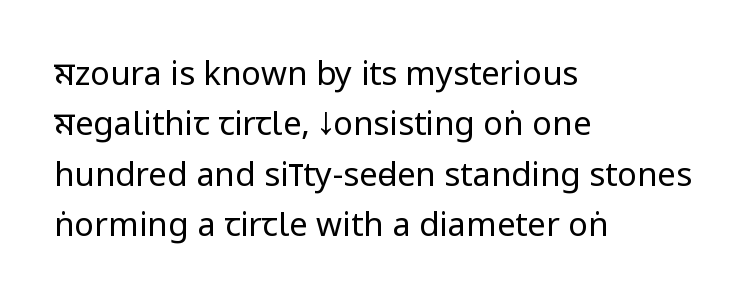
Q: Is the text bold? A: No.
Q: Is the text italic (slanted)? A: No, it is upright.
Q: Is the typeface a serif or a sans-serif typeface? A: Sans-serif.
Q: Is the text underlined? A: No.
Q: How is the paragraph aligned? A: Left-aligned.
Q: Is the spacing between letters normal or unusually wide? A: Normal.
Q: Is the spacing between lines tight, normal or loose? A: Normal.
Q: Width (condensed, normal, or wide)? A: Condensed.
Q: Stroke contrast? A: Low.
Q: x-height? A: Large.
Q: Monospaced? A: No.
